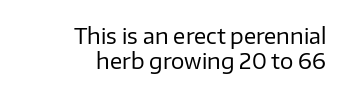
The image shows 21 px text type, upright; set right-aligned, line spacing 1.2x, normal letter spacing, not underlined.
